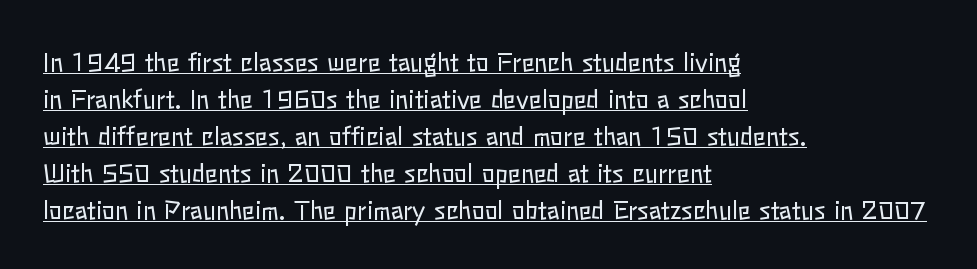
The image shows 24 px text type, upright; set left-aligned, normal line spacing (1.54x), normal letter spacing, underlined.
